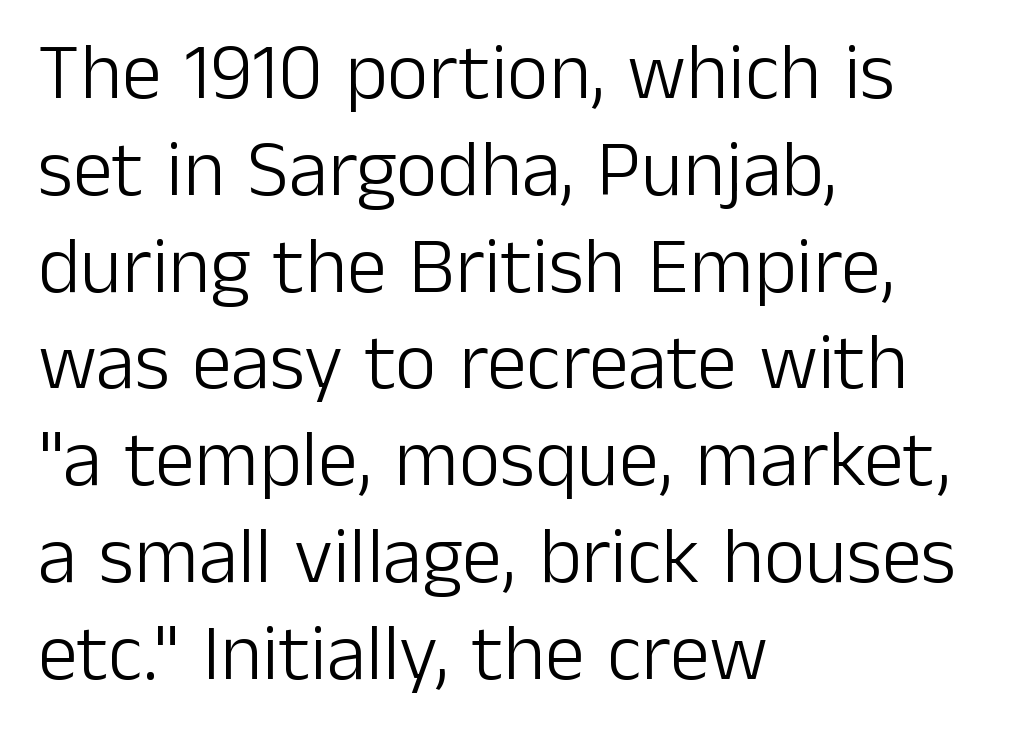
No chunkiness to these letters — they're not bold. Caption: multi-line text, flush left, ragged right. This sample uses plain, unmodified letter spacing. Plain, unruled lines of type. Unlike italic type, these characters show no tilt at all.
